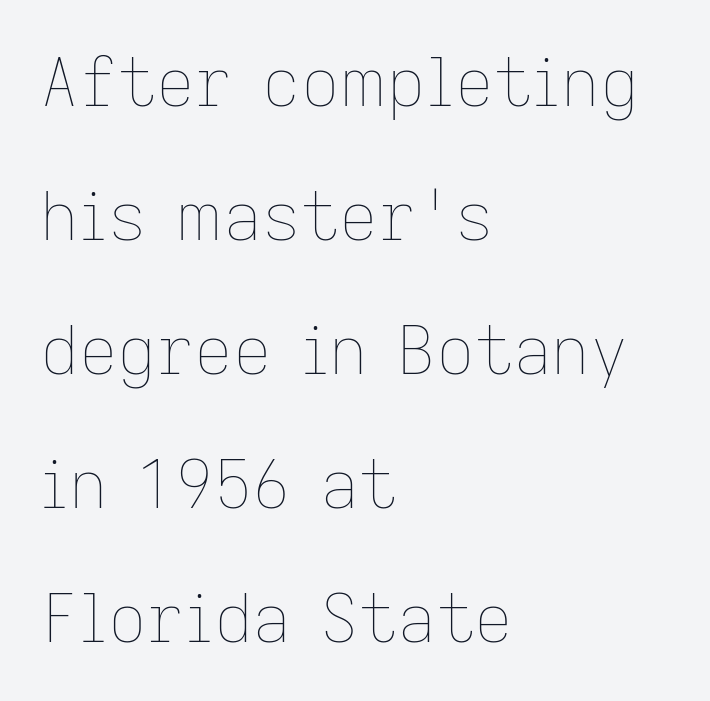
The image shows 67 px thin type, upright; set left-aligned, loose line spacing (2.0x), normal letter spacing, not underlined; low stroke contrast and a medium x-height.
